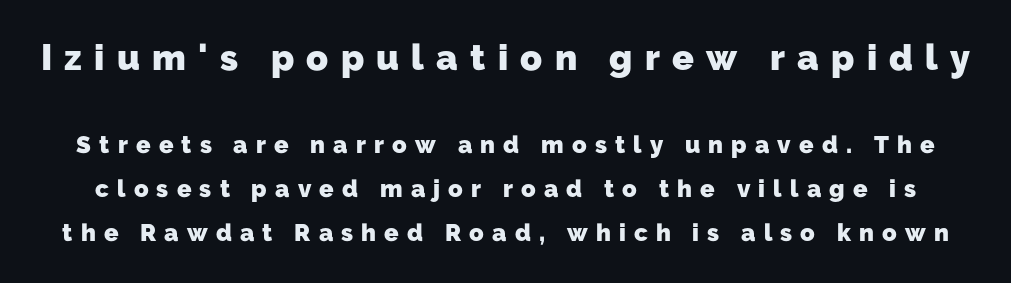
{"serif": "no", "bold": "yes", "weight": "heavy", "width": "normal", "stroke_contrast": "low", "x_height": "medium", "monospaced": "no", "underline": "no", "line_spacing_ratio": 1.82, "letter_spacing": "wide", "letter_spacing_em": 0.34, "larger_block": "first", "size_ratio": 1.5, "glyph_px": 36}
